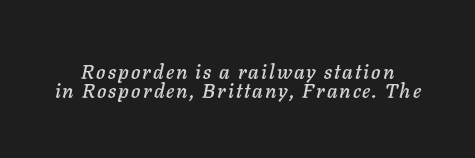
The image shows 20 px text type, italic (leaning right); set tight line spacing (0.96x), not underlined.
